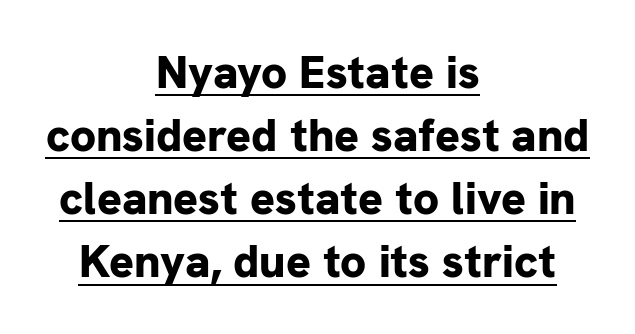
The image shows 46 px bold sans-serif type, upright; set centered, normal line spacing (1.37x), normal letter spacing, underlined; low stroke contrast and a medium x-height.
